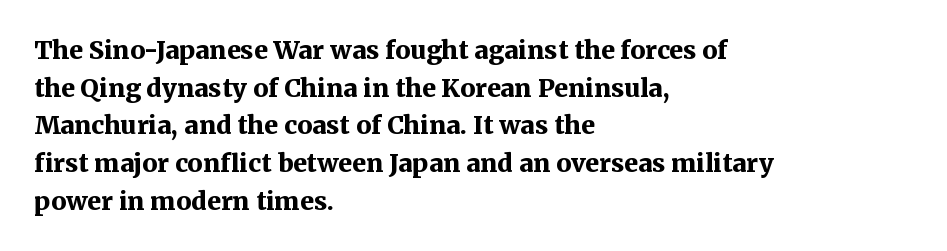
Q: Is the text bold? A: Yes.
Q: Is the text italic (slanted)? A: No, it is upright.
Q: Is the text underlined? A: No.
Q: How is the paragraph aligned? A: Left-aligned.
Q: Is the spacing between letters normal or unusually wide? A: Normal.
Q: Is the spacing between lines tight, normal or loose? A: Normal.
